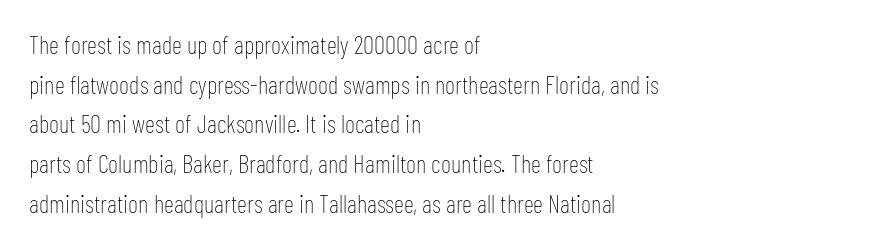
No italicization has been applied; the sample stays upright. Which margin do the lines hug? The left one — the right edge is uneven. Interline gaps are of average width in this sample. Descender tails drop into unmarked territory.
